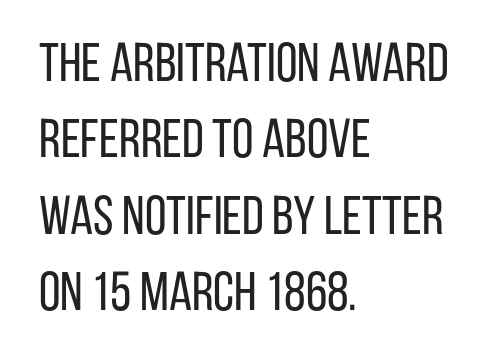
{"serif": "no", "italic": "no", "bold": "no", "weight": "regular", "width": "condensed", "stroke_contrast": "low", "x_height": "large", "monospaced": "no", "underline": "no", "align": "left", "line_spacing": "normal", "line_spacing_ratio": 1.39, "letter_spacing": "normal", "letter_spacing_em": 0.0, "glyph_px": 55}
